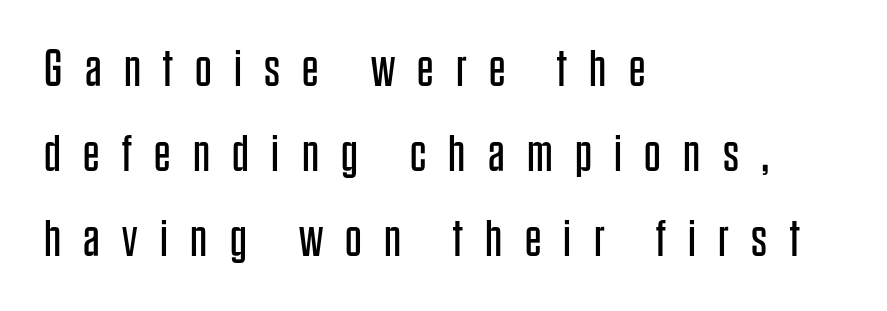
The image shows 52 px regular-weight, condensed sans-serif type, upright; set left-aligned, normal line spacing (1.63x), unusually wide letter spacing (+0.43 em), not underlined; low stroke contrast and a large x-height.
